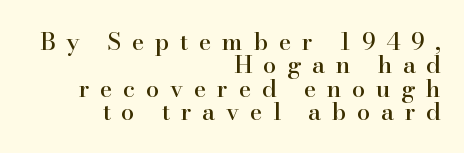
The image shows 24 px text type, upright; set right-aligned, tight line spacing (0.97x), unusually wide letter spacing (+0.44 em), not underlined.
